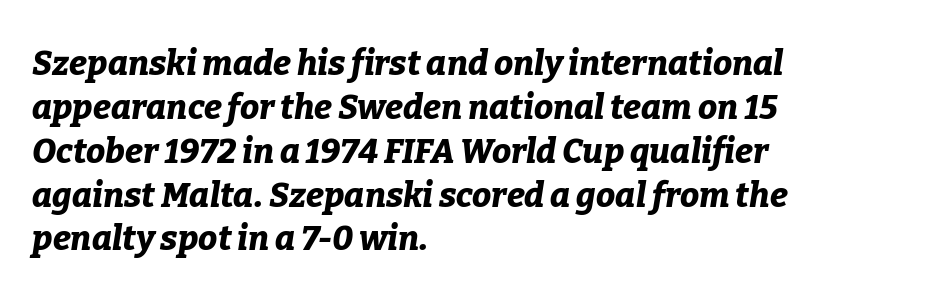
The image shows 34 px bold type, italic (leaning right); set left-aligned, normal line spacing (1.29x), normal letter spacing, not underlined; low stroke contrast and a medium x-height.
